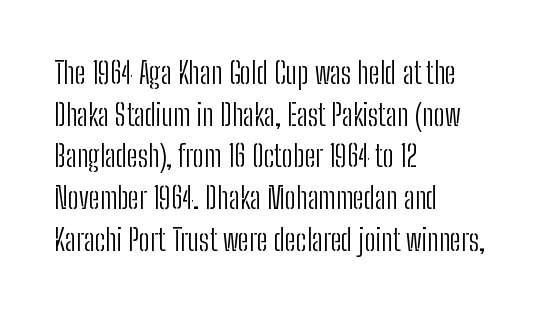
The image shows 30 px light, condensed sans-serif type, upright; set left-aligned, normal line spacing (1.39x), normal letter spacing, not underlined; low stroke contrast and a medium x-height.
